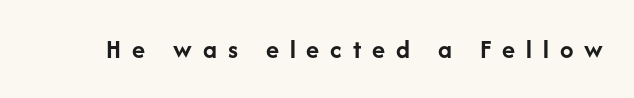
{"italic": "no", "bold": "yes", "underline": "no", "letter_spacing": "wide", "letter_spacing_em": 0.41, "glyph_px": 27}
